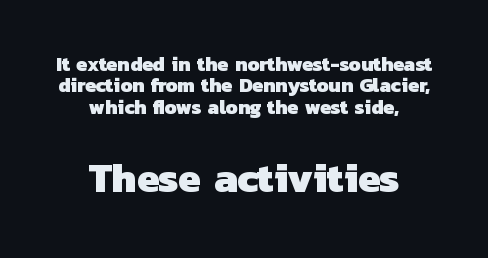
The rendering shows plain stroke endings on the letterforms — a sans-serif design. Small over large — that's the arrangement of the two blocks here. Anything drawn beneath the words? Only blank space. Character widths vary here, with narrow letters taking less room than wide ones. The rag falls on both sides of this text block equally. Caption: standard tracking, unaltered.
